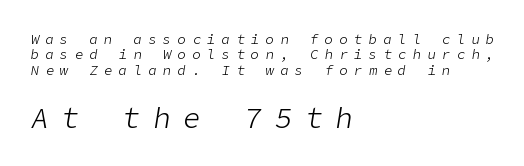
All the whitespace from short lines collects on the right. The weight tops out at a normal text grade. Unmarked baselines from the first word to the last. The passage shown stacks its lines with hardly any gap.
